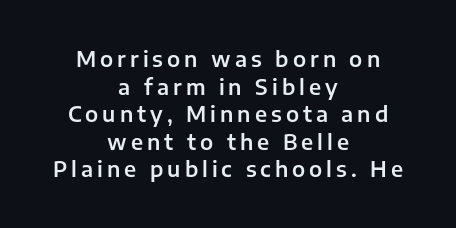
How would I describe the line gaps? Plain and ordinary. The specimen omits any rule beneath the text block's lines. Italic: no, the glyphs are upright roman. One-word summary of the alignment: center.
